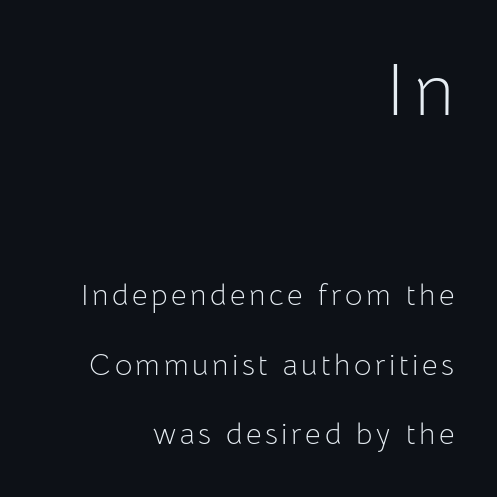
The image shows 74 px light sans-serif type, upright; set right-aligned, loose line spacing (2.33x), not underlined; the first (top) block is 2.47x larger; low stroke contrast and a medium x-height.
